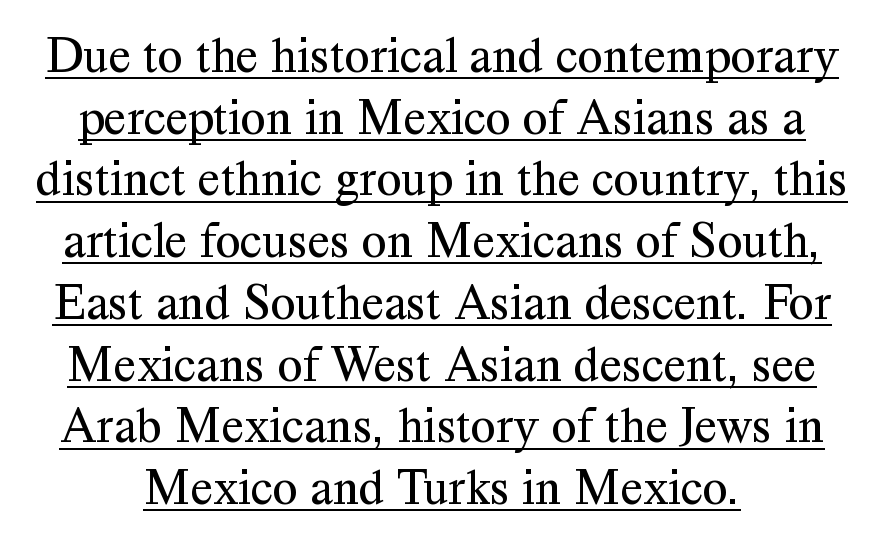
The image shows 51 px regular-weight serif type, upright; set line spacing 1.21x, normal letter spacing, underlined; medium stroke contrast and a medium x-height.
